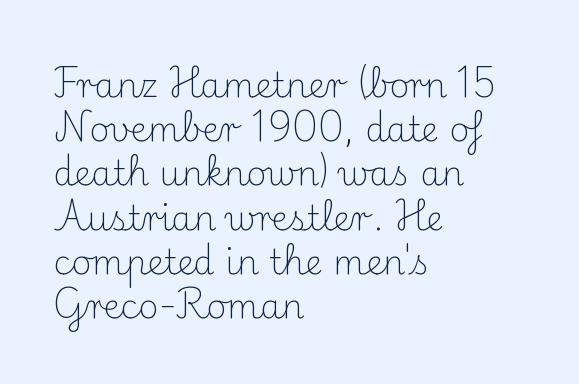
{"serif": "yes", "italic": "no", "bold": "no", "weight": "light", "width": "normal", "stroke_contrast": "medium", "x_height": "small", "monospaced": "no", "underline": "no", "align": "left", "line_spacing": "normal", "line_spacing_ratio": 1.3, "letter_spacing": "normal", "letter_spacing_em": 0.0, "glyph_px": 34}
